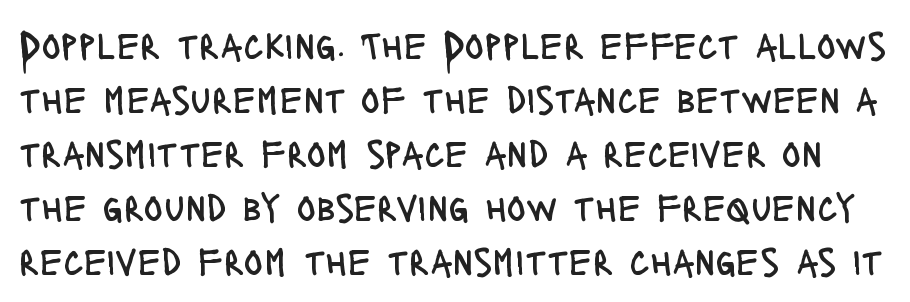
Students, note that the glyphs here touch the page at normal intervals. Line spacing here is normal. Stems here are at most as thick as an everyday book face. Nope, no serifs anywhere on these letters. Proportional: the letters do not fall into vertical columns. Decoration check: the copy has no underline.
